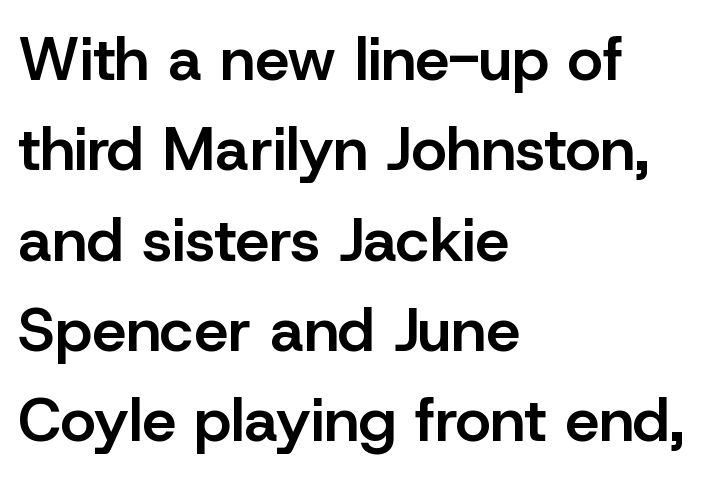
Q: Is the text bold? A: Semi-bold.
Q: Is the text italic (slanted)? A: No, it is upright.
Q: Is the typeface a serif or a sans-serif typeface? A: Sans-serif.
Q: Is the text underlined? A: No.
Q: How is the paragraph aligned? A: Left-aligned.
Q: Is the spacing between letters normal or unusually wide? A: Normal.
Q: Is the spacing between lines tight, normal or loose? A: Normal.
Q: Width (condensed, normal, or wide)? A: Normal.
Q: Stroke contrast? A: Low.
Q: x-height? A: Medium.
Q: Monospaced? A: No.
